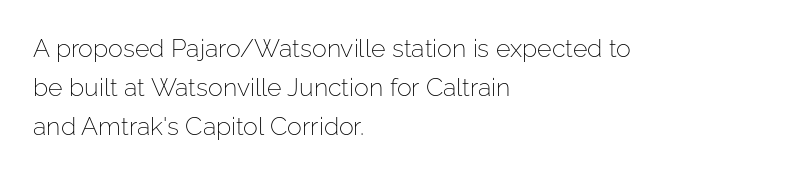
{"italic": "no", "bold": "no", "underline": "no", "align": "left", "line_spacing": "normal", "line_spacing_ratio": 1.56, "letter_spacing": "normal", "letter_spacing_em": 0.0, "glyph_px": 25}
